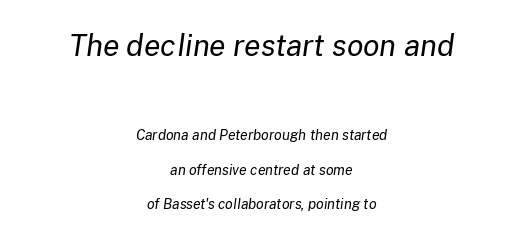
The image shows 30 px regular-weight type, italic (leaning right); set centered, loose line spacing (2.49x), normal letter spacing, not underlined; the first (top) block is 2.14x larger; low stroke contrast and a medium x-height.
